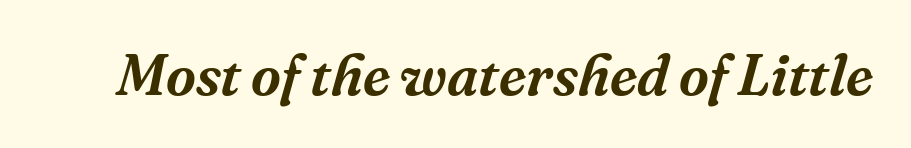
{"serif": "yes", "italic": "yes", "lean": "right", "slant_degrees": 16, "width": "normal", "stroke_contrast": "medium", "x_height": "medium", "monospaced": "no", "underline": "no", "letter_spacing": "normal", "letter_spacing_em": 0.0, "glyph_px": 58}
